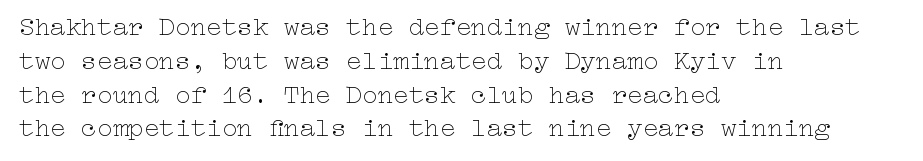
Q: Is the text bold? A: No.
Q: Is the text italic (slanted)? A: No, it is upright.
Q: Is the text underlined? A: No.
Q: How is the paragraph aligned? A: Left-aligned.
Q: Is the spacing between letters normal or unusually wide? A: Normal.
Q: Is the spacing between lines tight, normal or loose? A: Normal.
